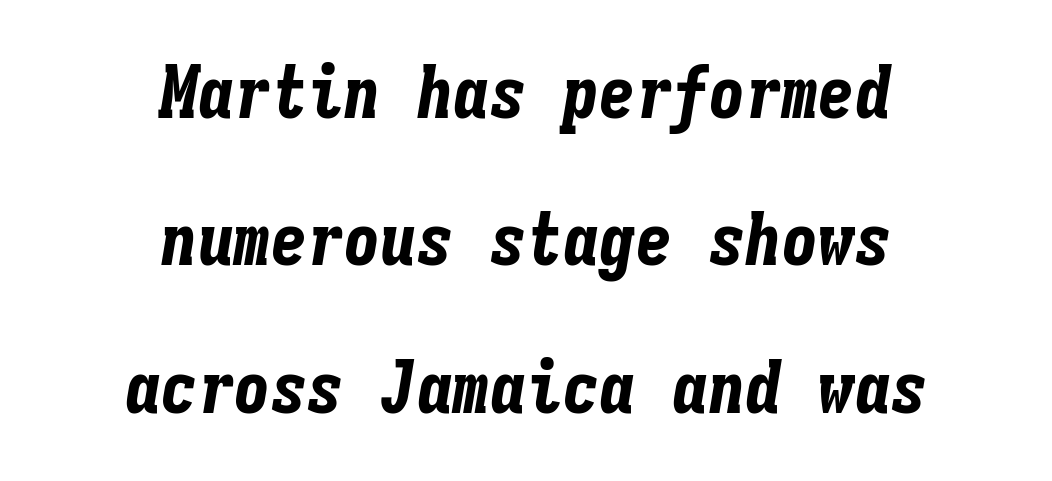
Q: Is the text bold? A: Yes.
Q: Is the text italic (slanted)? A: Yes, it leans right by about 9 degrees.
Q: Is the text underlined? A: No.
Q: How is the paragraph aligned? A: Centered.
Q: Is the spacing between letters normal or unusually wide? A: Normal.
Q: Is the spacing between lines tight, normal or loose? A: Loose.
Q: Width (condensed, normal, or wide)? A: Condensed.
Q: Stroke contrast? A: Low.
Q: x-height? A: Medium.
Q: Monospaced? A: Yes.
